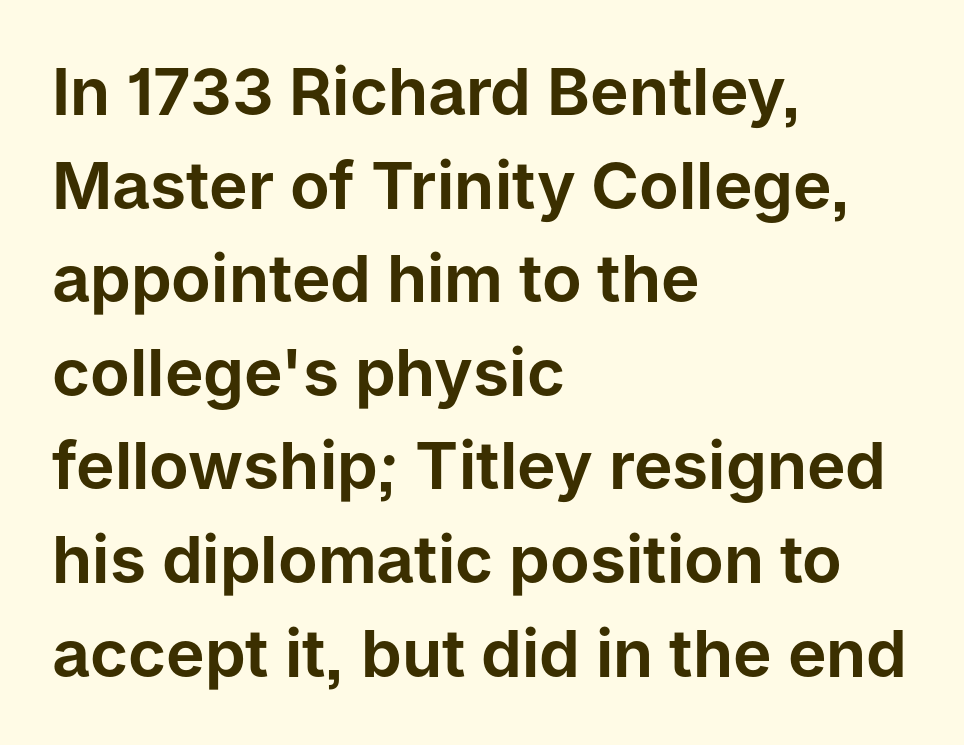
Q: Is the text italic (slanted)? A: No, it is upright.
Q: Is the typeface a serif or a sans-serif typeface? A: Sans-serif.
Q: Is the text underlined? A: No.
Q: How is the paragraph aligned? A: Left-aligned.
Q: Is the spacing between letters normal or unusually wide? A: Normal.
Q: Is the spacing between lines tight, normal or loose? A: Normal.
Q: Width (condensed, normal, or wide)? A: Normal.
Q: Stroke contrast? A: Low.
Q: x-height? A: Medium.
Q: Monospaced? A: No.
